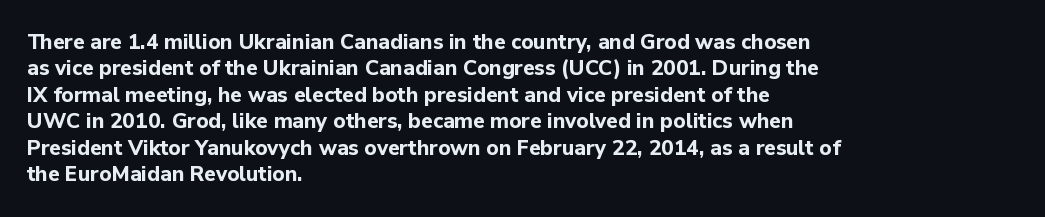
Q: Is the text bold? A: Yes.
Q: Is the text italic (slanted)? A: No, it is upright.
Q: Is the text underlined? A: No.
Q: How is the paragraph aligned? A: Left-aligned.
Q: Is the spacing between letters normal or unusually wide? A: Normal.
Q: Is the spacing between lines tight, normal or loose? A: Normal.
